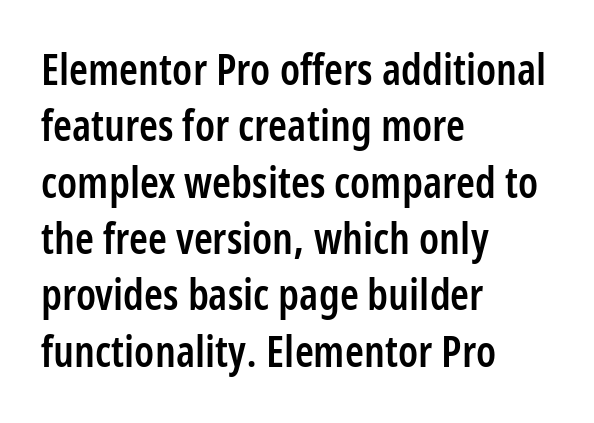
The rendering uses natural spacing where letterforms have individual widths. Baseline-to-baseline distance is the conventional proportion of letter height. Inter-character spacing is left at the font's built-in metrics. Is the type bold? Partly — it's a semibold, heavier than regular but not fully bold. In terms of letterform style, serifs are entirely absent. Letters rest on an invisible, unmarked baseline.
